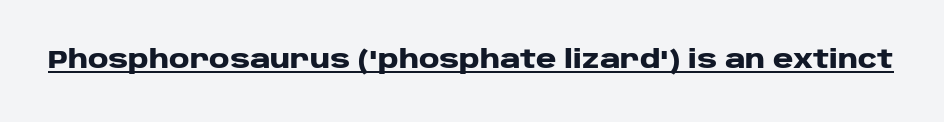
The face used here appears with an underline applied. Nope, not italic — everything's standing straight. This is heavy type, rendered in bold. Nobody touched the tracking dial on this one.
